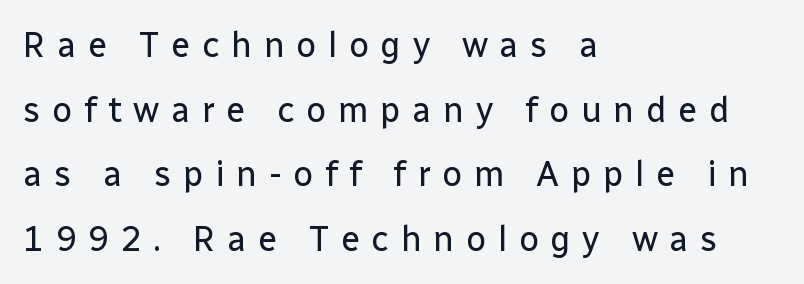
{"serif": "no", "italic": "no", "bold": "no", "weight": "regular", "width": "normal", "stroke_contrast": "low", "x_height": "medium", "monospaced": "no", "underline": "no", "align": "left", "line_spacing_ratio": 1.85, "letter_spacing": "wide", "letter_spacing_em": 0.33, "glyph_px": 35}
